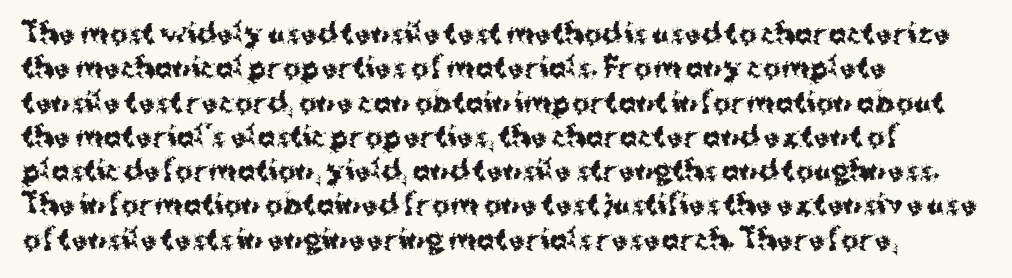
The image shows 27 px bold type, upright; set left-aligned, normal line spacing (1.27x), normal letter spacing, not underlined.
